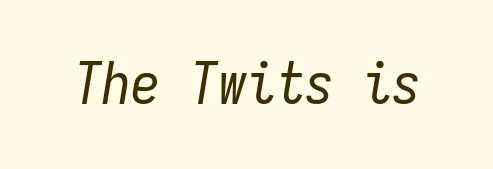
Q: Is the text bold? A: No.
Q: Is the text italic (slanted)? A: Yes, it leans right by about 9 degrees.
Q: Is the text underlined? A: No.
Q: Is the spacing between letters normal or unusually wide? A: Normal.
Q: Width (condensed, normal, or wide)? A: Condensed.
Q: Stroke contrast? A: Low.
Q: x-height? A: Medium.
Q: Monospaced? A: Yes.
